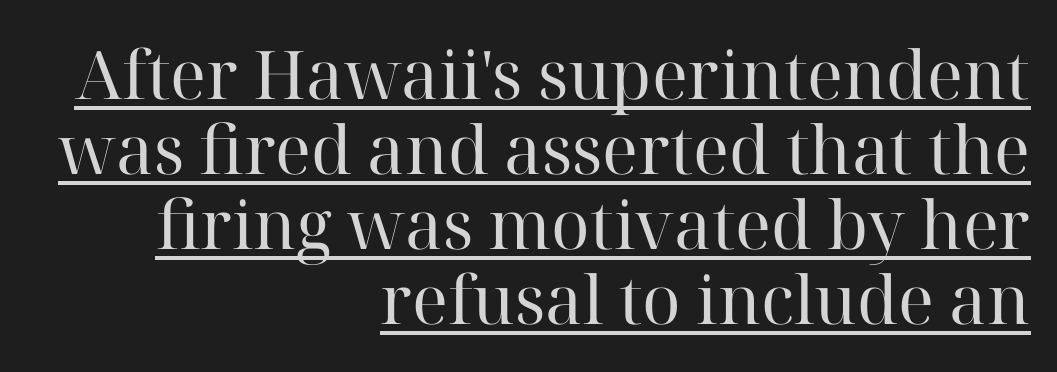
{"serif": "yes", "italic": "no", "bold": "no", "weight": "regular", "width": "normal", "stroke_contrast": "high", "x_height": "medium", "monospaced": "no", "underline": "yes", "align": "right", "line_spacing": "tight", "line_spacing_ratio": 1.12, "letter_spacing": "normal", "letter_spacing_em": 0.0, "glyph_px": 67}
